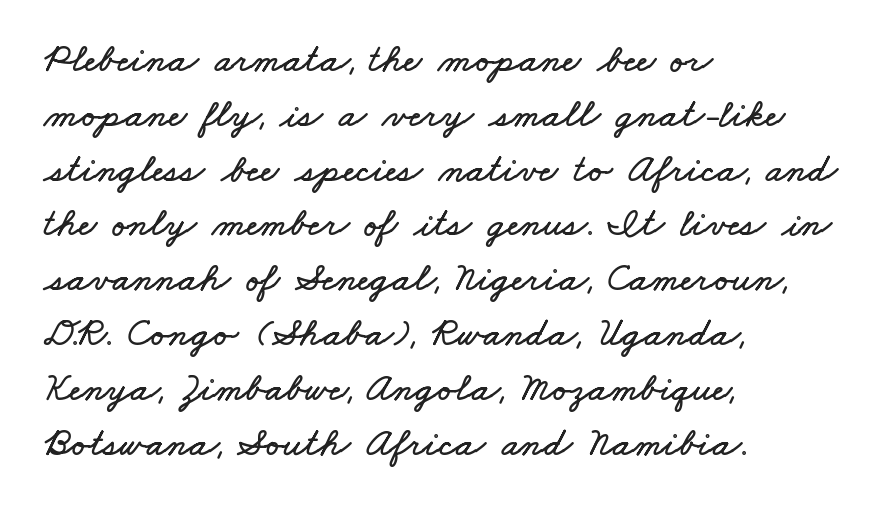
The lines sit at an ordinary, default distance from one another. Left-aligned paragraph, ragged on the right. The glyphs are unaccompanied by any horizontal stroke below them. Note the varied advance widths — an 'i' is clearly narrower than an 'm'.
